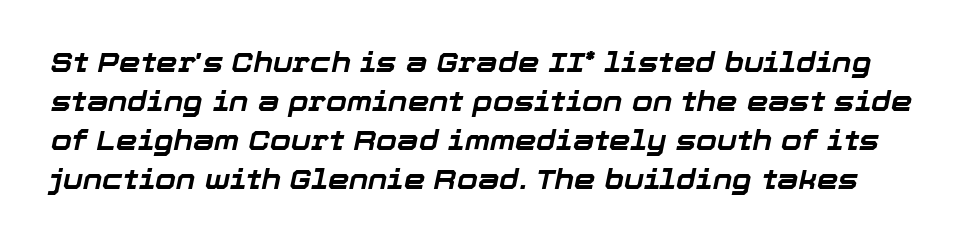
Q: Is the text bold? A: Yes.
Q: Is the text italic (slanted)? A: Yes, it leans right by about 12 degrees.
Q: Is the text underlined? A: No.
Q: Is the spacing between letters normal or unusually wide? A: Normal.
Q: Is the spacing between lines tight, normal or loose? A: Normal.
